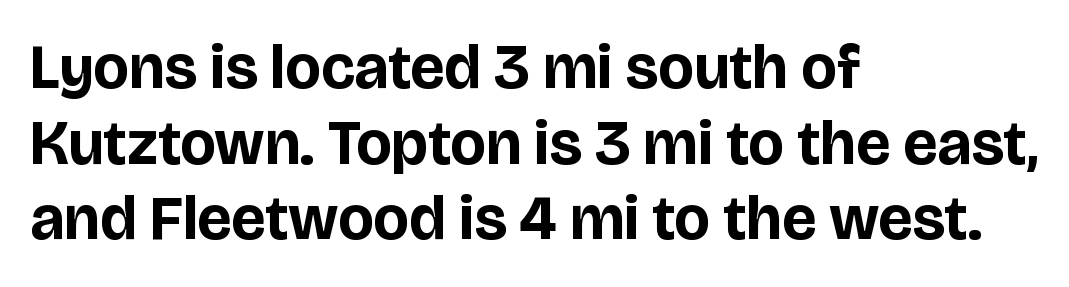
Nobody touched the tracking dial on this one. All the whitespace from short lines collects on the right. Stroke terminals: plain, sans-serif. Each letter keeps its own natural width here, so spacing adapts to shape. It's the straight-up-and-down kind of type. Check the space under the baseline: it is left empty.
